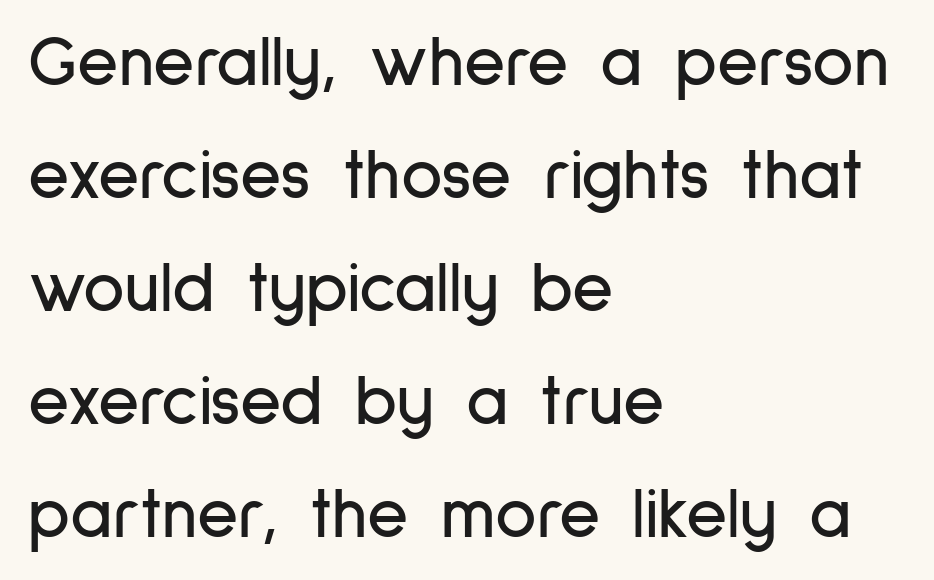
The image shows 71 px condensed sans-serif type, upright; set left-aligned, normal line spacing (1.59x), normal letter spacing, not underlined; low stroke contrast and a medium x-height.
